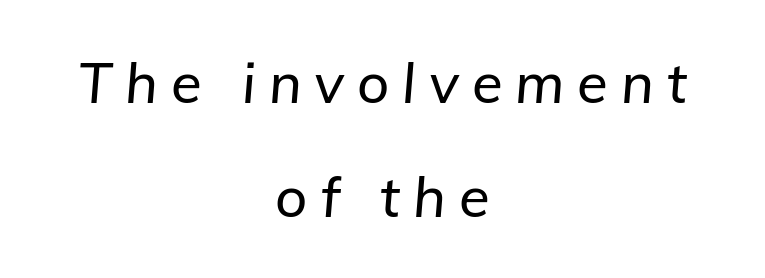
Inter-character spacing is expanded well beyond the font's built-in metrics. Has an underline been added? It has not. Compared with ordinary roman type, these characters are visibly tilted. What's the leading like? Stretched, with rows far apart.
